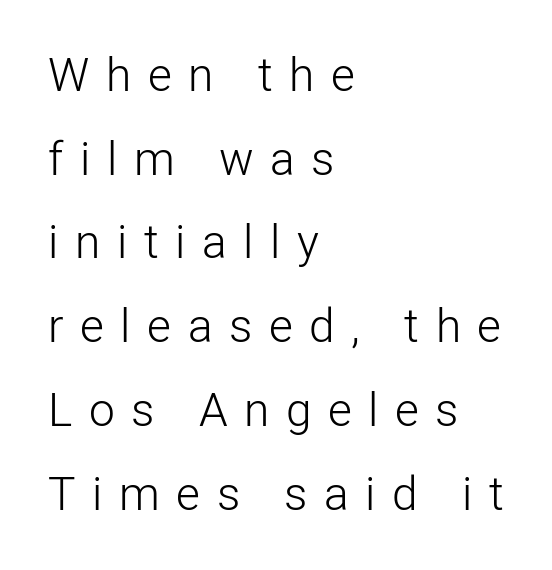
{"serif": "no", "italic": "no", "bold": "no", "weight": "light", "width": "normal", "stroke_contrast": "low", "x_height": "medium", "monospaced": "no", "underline": "no", "align": "left", "line_spacing_ratio": 1.82, "letter_spacing": "wide", "letter_spacing_em": 0.36, "glyph_px": 46}
